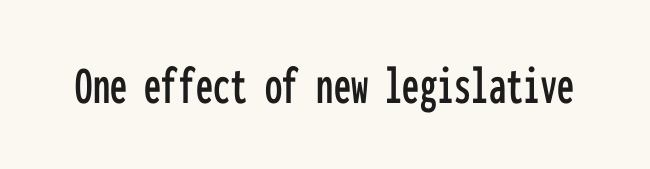
Honestly, the letter spacing is just normal — you wouldn't notice it. Does the type have serifs? No, each stem ends abruptly. The rendering uses typewriter-style spacing with identical character cells. Upright lettering throughout.
